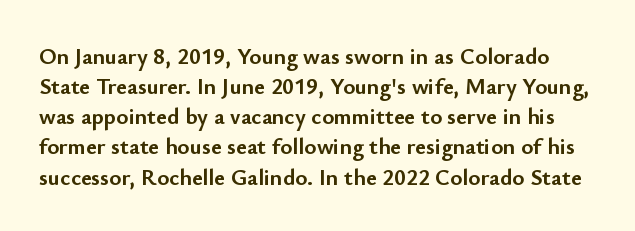
{"italic": "no", "bold": "yes", "underline": "no", "line_spacing": "normal", "line_spacing_ratio": 1.31, "letter_spacing": "normal", "letter_spacing_em": 0.0, "glyph_px": 23}
